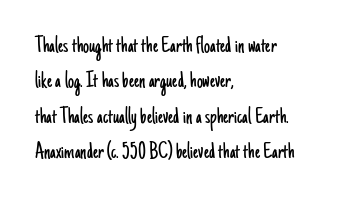
Tracking value appears to be zero — textbook default spacing. Posture: straight, roman, zero tilt. Leftover space on each line is placed entirely after the last word. This is not heavy type; no bold has been used.
